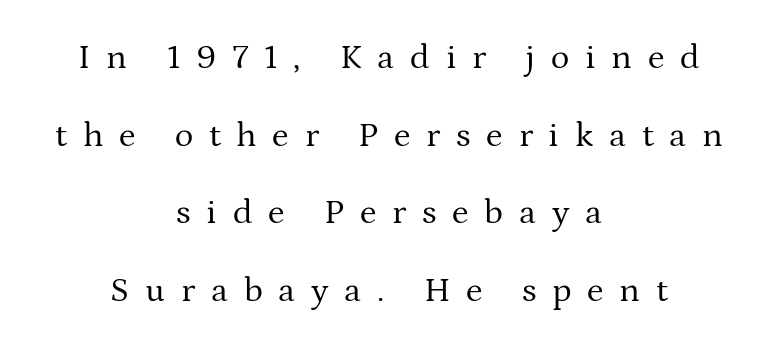
{"serif": "yes", "italic": "no", "bold": "no", "weight": "regular", "width": "normal", "stroke_contrast": "medium", "x_height": "medium", "monospaced": "no", "underline": "no", "align": "center", "line_spacing": "loose", "line_spacing_ratio": 2.22, "letter_spacing": "wide", "letter_spacing_em": 0.45, "glyph_px": 35}
